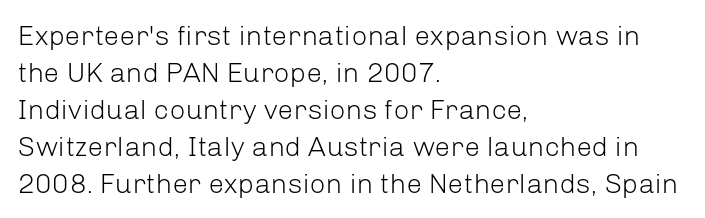
Q: Is the text bold? A: No.
Q: Is the text italic (slanted)? A: No, it is upright.
Q: Is the typeface a serif or a sans-serif typeface? A: Sans-serif.
Q: Is the text underlined? A: No.
Q: How is the paragraph aligned? A: Left-aligned.
Q: Is the spacing between letters normal or unusually wide? A: Normal.
Q: Is the spacing between lines tight, normal or loose? A: Normal.
Q: Width (condensed, normal, or wide)? A: Normal.
Q: Stroke contrast? A: Low.
Q: x-height? A: Medium.
Q: Monospaced? A: No.
